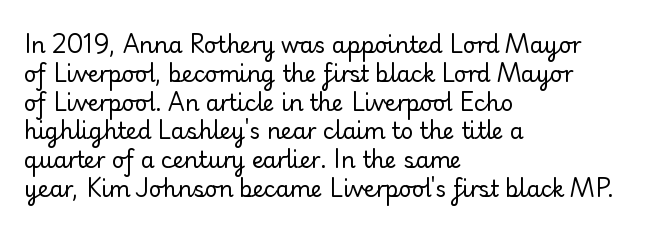
The image shows 22 px text type, upright; set left-aligned, normal line spacing (1.31x), normal letter spacing, not underlined.
